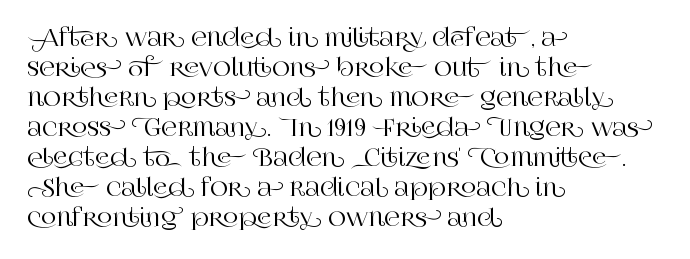
{"italic": "no", "underline": "no", "align": "left", "line_spacing": "normal", "line_spacing_ratio": 1.25, "letter_spacing": "normal", "letter_spacing_em": 0.0, "glyph_px": 24}
